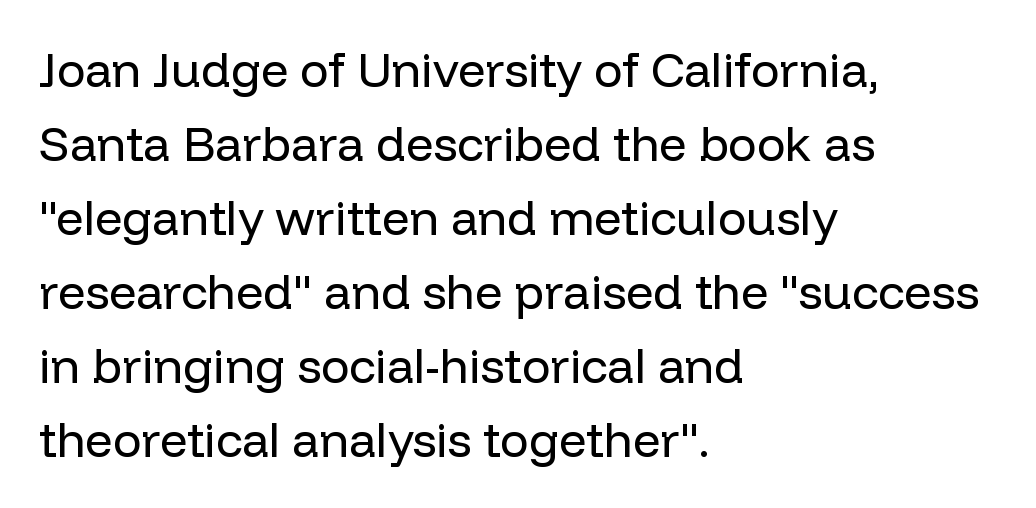
Q: Is the text bold? A: No.
Q: Is the text italic (slanted)? A: No, it is upright.
Q: Is the typeface a serif or a sans-serif typeface? A: Sans-serif.
Q: Is the text underlined? A: No.
Q: How is the paragraph aligned? A: Left-aligned.
Q: Is the spacing between letters normal or unusually wide? A: Normal.
Q: Is the spacing between lines tight, normal or loose? A: Normal.
Q: Width (condensed, normal, or wide)? A: Normal.
Q: Stroke contrast? A: Low.
Q: x-height? A: Medium.
Q: Monospaced? A: No.
